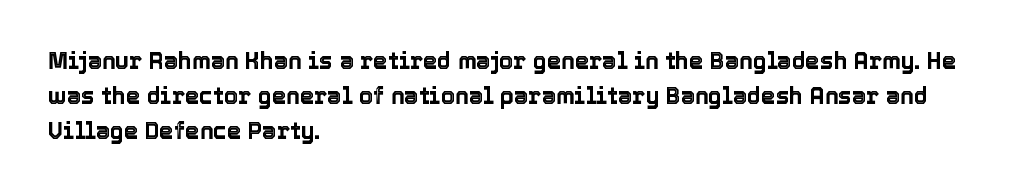
The image shows 23 px text type, upright; set left-aligned, normal line spacing (1.52x), normal letter spacing, not underlined.
